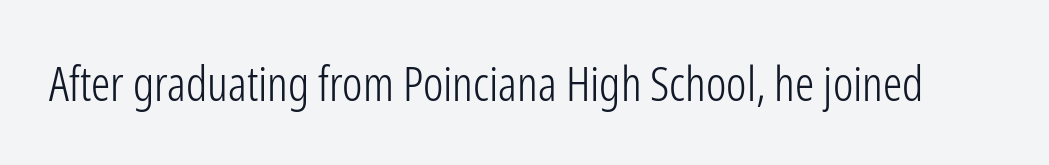
The image shows 48 px light, condensed sans-serif type, upright; set normal letter spacing, not underlined; low stroke contrast and a medium x-height.
